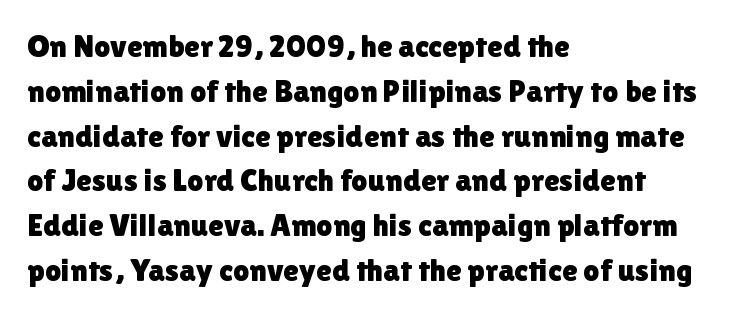
The image shows 32 px sans-serif type, upright; set left-aligned, normal line spacing (1.4x), normal letter spacing, not underlined; a medium x-height.
